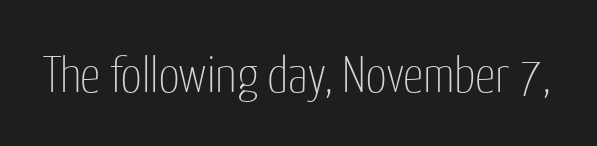
Q: Is the text bold? A: No.
Q: Is the text italic (slanted)? A: No, it is upright.
Q: Is the typeface a serif or a sans-serif typeface? A: Sans-serif.
Q: Is the text underlined? A: No.
Q: Is the spacing between letters normal or unusually wide? A: Normal.
Q: Width (condensed, normal, or wide)? A: Condensed.
Q: Stroke contrast? A: Low.
Q: x-height? A: Medium.
Q: Monospaced? A: No.
